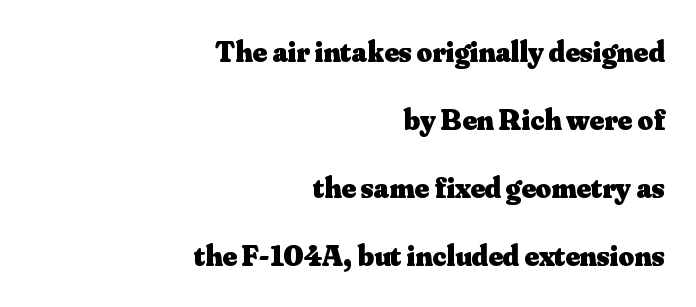
{"serif": "yes", "italic": "no", "bold": "yes", "weight": "heavy", "width": "normal", "stroke_contrast": "medium", "x_height": "small", "monospaced": "no", "underline": "no", "align": "right", "line_spacing": "loose", "line_spacing_ratio": 2.27, "letter_spacing": "normal", "letter_spacing_em": 0.0, "glyph_px": 30}
